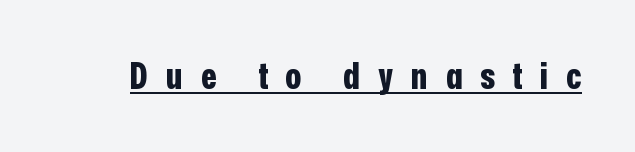
The axis of the letterforms is exactly vertical. Varying glyph widths throughout — classic text-font behaviour. The rendering uses a bold face; every stroke is thick and dark. This sample carries an underscore along the baseline area.
